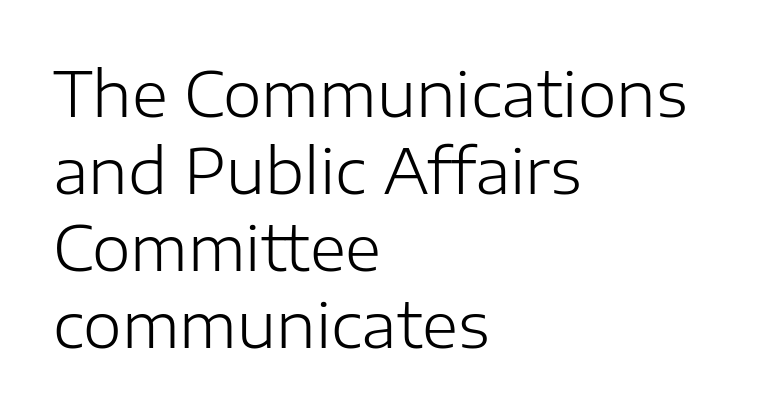
The image shows 62 px light sans-serif type, upright; set left-aligned, line spacing 1.24x, normal letter spacing, not underlined; low stroke contrast and a medium x-height.
